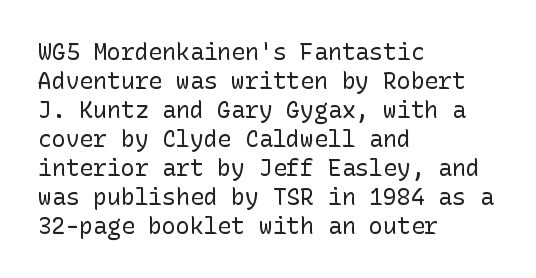
{"italic": "no", "bold": "no", "underline": "no", "align": "left", "line_spacing": "normal", "line_spacing_ratio": 1.26, "letter_spacing": "normal", "letter_spacing_em": 0.0, "glyph_px": 23}
